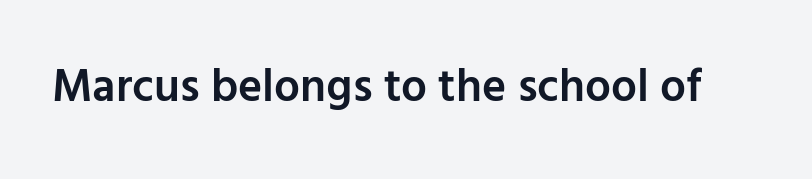
{"serif": "no", "italic": "no", "bold": "semi", "weight": "semibold", "width": "normal", "stroke_contrast": "low", "x_height": "medium", "monospaced": "no", "underline": "no", "letter_spacing": "normal", "letter_spacing_em": 0.0, "glyph_px": 46}
